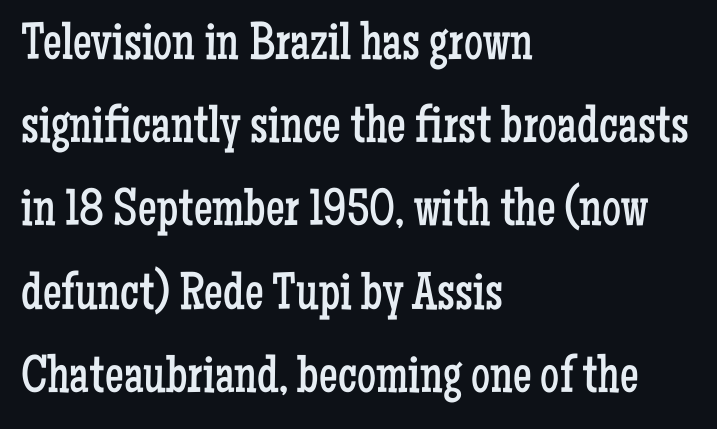
{"serif": "yes", "italic": "no", "bold": "no", "weight": "regular", "width": "condensed", "stroke_contrast": "low", "x_height": "medium", "monospaced": "no", "underline": "no", "align": "left", "line_spacing": "normal", "line_spacing_ratio": 1.57, "letter_spacing": "normal", "letter_spacing_em": 0.0, "glyph_px": 53}
